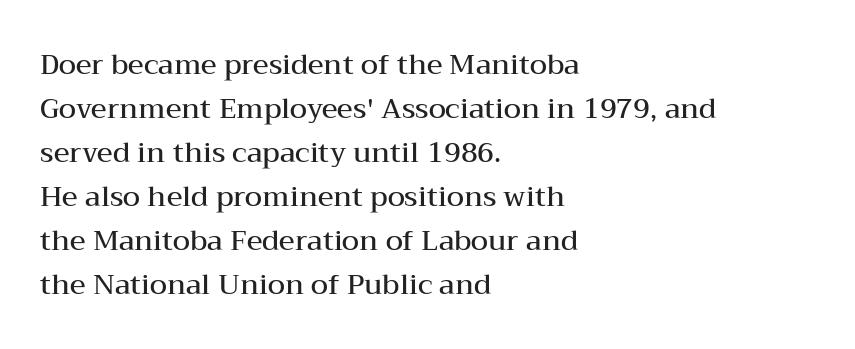
The image shows 28 px semibold, wide serif type, upright; set left-aligned, normal line spacing (1.57x), normal letter spacing, not underlined; medium stroke contrast and a medium x-height.
